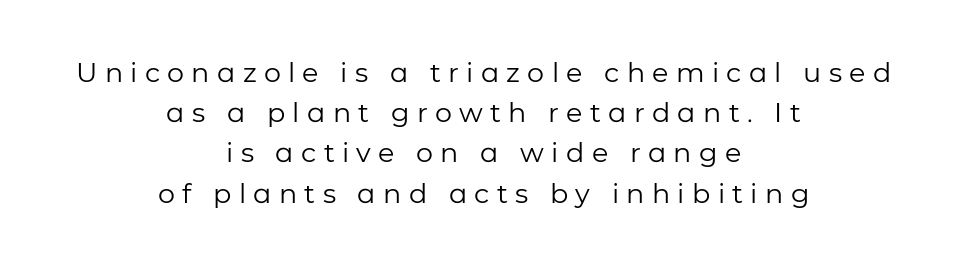
Q: Is the text bold? A: No.
Q: Is the text italic (slanted)? A: No, it is upright.
Q: Is the text underlined? A: No.
Q: How is the paragraph aligned? A: Centered.
Q: Is the spacing between letters normal or unusually wide? A: Unusually wide.
Q: Is the spacing between lines tight, normal or loose? A: Normal.
